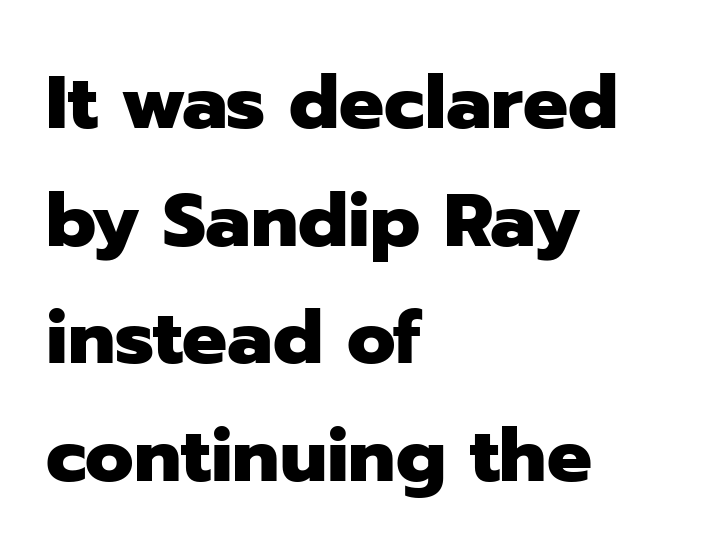
The letters stand upright; this is a roman face. Vertical spacing — default. Descenders hang freely into open space. The type family on display is of the sans-serif kind. Looks like regular typesetting: each glyph gets only the width it needs. Observe the ordinary spacing: letters are neighbours, not strangers.
